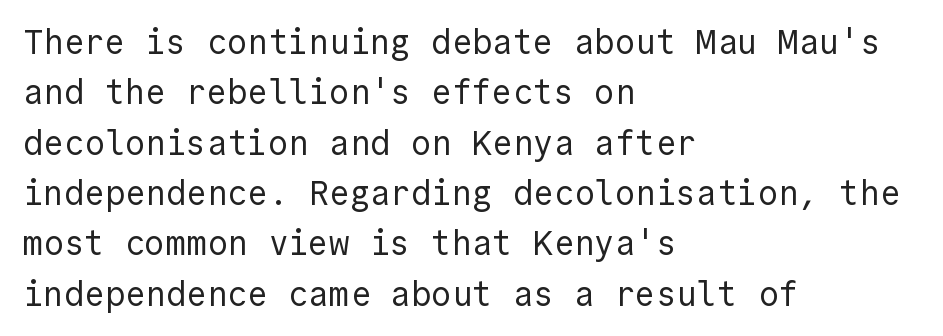
Q: Is the text bold? A: No.
Q: Is the text italic (slanted)? A: No, it is upright.
Q: Is the typeface a serif or a sans-serif typeface? A: Sans-serif.
Q: Is the text underlined? A: No.
Q: How is the paragraph aligned? A: Left-aligned.
Q: Is the spacing between letters normal or unusually wide? A: Normal.
Q: Is the spacing between lines tight, normal or loose? A: Normal.
Q: Width (condensed, normal, or wide)? A: Normal.
Q: x-height? A: Medium.
